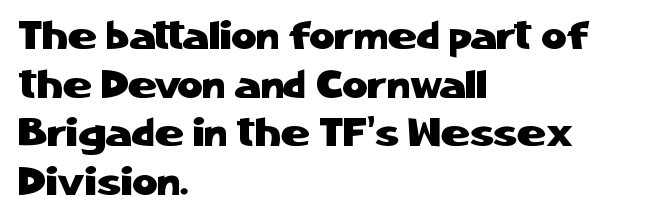
{"serif": "no", "italic": "no", "width": "normal", "stroke_contrast": "low", "x_height": "medium", "monospaced": "no", "underline": "no", "align": "left", "line_spacing": "normal", "line_spacing_ratio": 1.25, "letter_spacing": "normal", "letter_spacing_em": 0.0, "glyph_px": 39}
